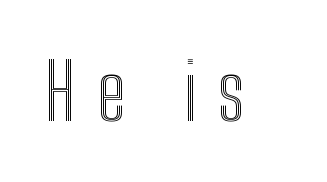
Q: Is the text italic (slanted)? A: No, it is upright.
Q: Is the text underlined? A: No.
Q: Is the spacing between letters normal or unusually wide? A: Unusually wide.
Q: Width (condensed, normal, or wide)? A: Condensed.
Q: x-height? A: Medium.
Q: Monospaced? A: No.
